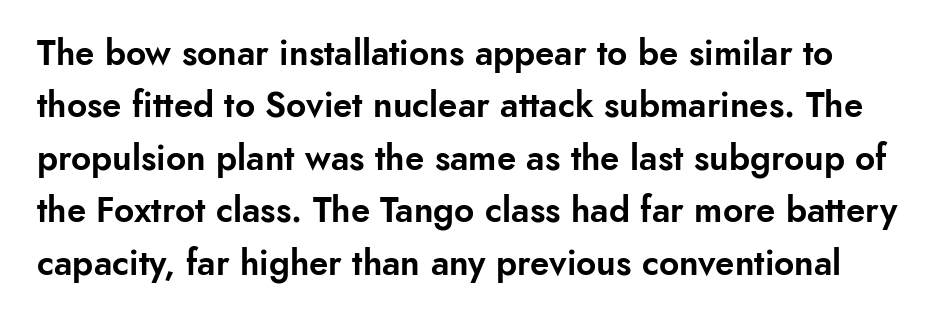
Q: Is the text italic (slanted)? A: No, it is upright.
Q: Is the typeface a serif or a sans-serif typeface? A: Sans-serif.
Q: Is the text underlined? A: No.
Q: Is the spacing between letters normal or unusually wide? A: Normal.
Q: Is the spacing between lines tight, normal or loose? A: Normal.
Q: Width (condensed, normal, or wide)? A: Normal.
Q: Stroke contrast? A: Low.
Q: x-height? A: Small.
Q: Monospaced? A: No.
